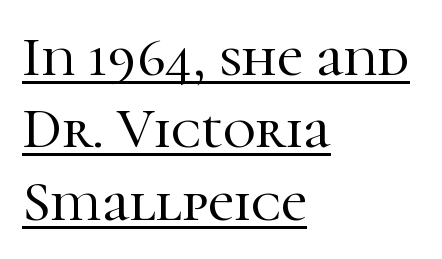
The image shows 57 px serif type, upright; set left-aligned, normal line spacing (1.27x), normal letter spacing, underlined; high stroke contrast and a medium x-height.
